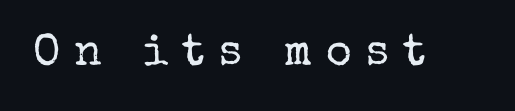
You could only call the tracking loose — the letters float apart. A light-to-regular cut is what we see here. Are there feet on the stems? There are — it's a serif. Spacing verdict: proportional, widths tailored to each character. It's the straight-up-and-down kind of type. Type without underlining.
